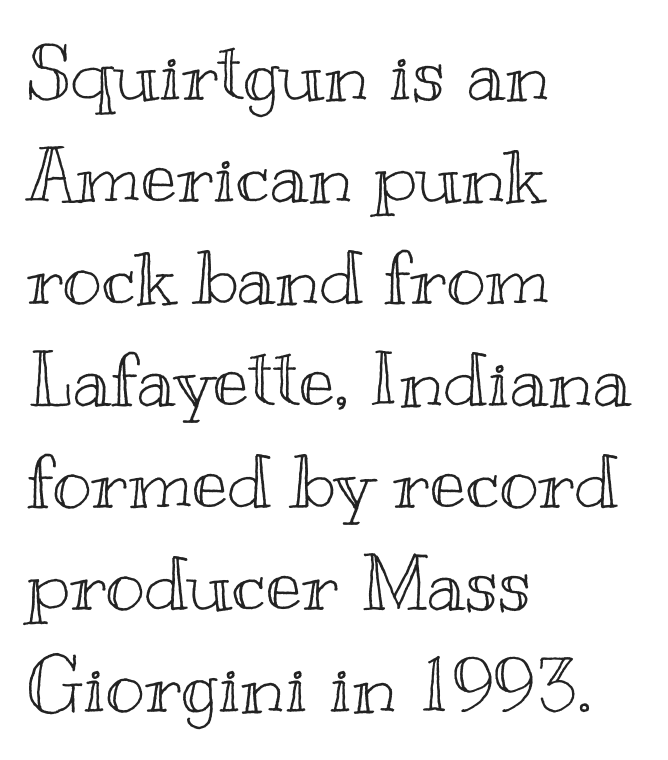
Looks like regular typesetting: each glyph gets only the width it needs. Has an underline been added? It has not. Successive baselines arrive at the customary interval. The rag falls on the right side of this text block. Observe the ordinary spacing: letters are neighbours, not strangers.
